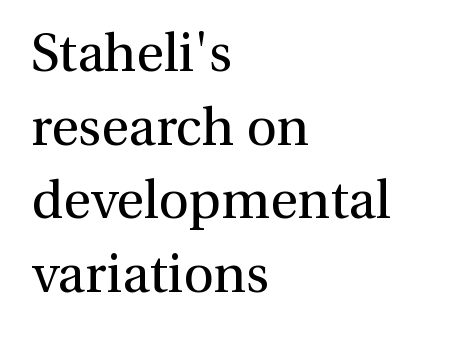
What's the leading like? Ordinary, nothing unusual. When letters stand straight like this, we call the style roman or upright. The rendering shows small feet on the letterforms — a serif design. Visually the block forms a straight wall on the left and a jagged coastline on the right.
